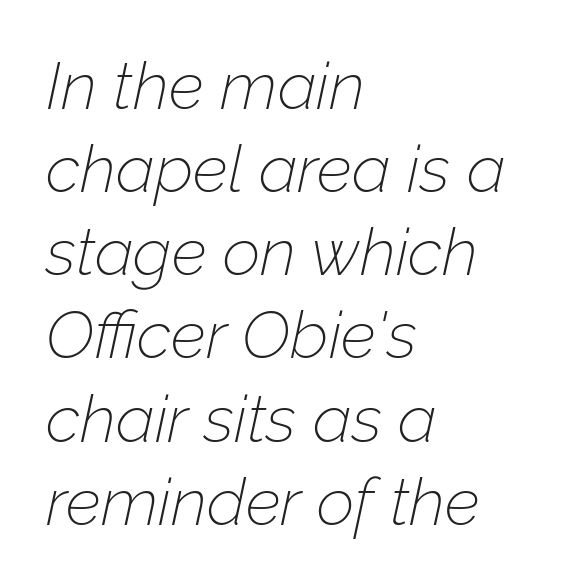
The type is set solid horizontally, with unmodified tracking. The strokes carry an ordinary text weight at most. This rendering uses left alignment, leaving the right contour irregular. Observe the lean: these are italic letterforms. Plain, unruled lines of type. The rows are spaced the way most documents space them.
